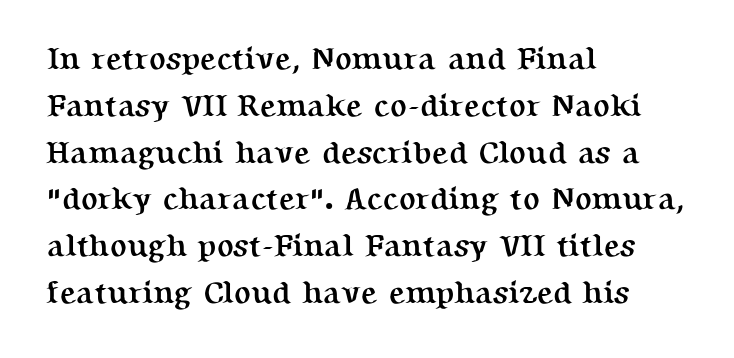
{"serif": "yes", "italic": "no", "bold": "yes", "weight": "semibold", "width": "normal", "stroke_contrast": "medium", "x_height": "medium", "monospaced": "no", "underline": "no", "align": "left", "line_spacing": "normal", "line_spacing_ratio": 1.51, "letter_spacing": "normal", "letter_spacing_em": 0.0, "glyph_px": 31}
